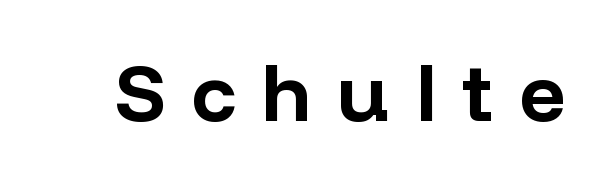
The image shows 80 px bold sans-serif type, upright; set unusually wide letter spacing (+0.33 em), not underlined; low stroke contrast and a medium x-height.
